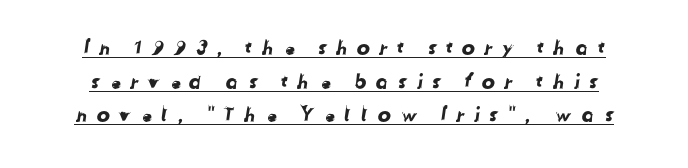
The image shows 20 px text type; set normal line spacing (1.68x), unusually wide letter spacing (+0.42 em), underlined.
